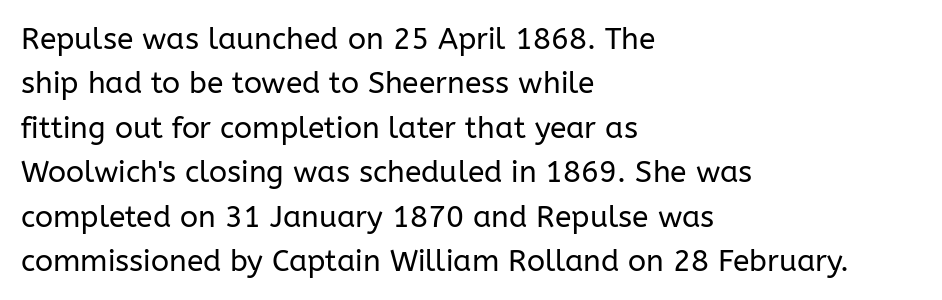
All the whitespace from short lines collects on the right. Check under the words: just untouched page. The horizontal fit of the characters is conventional and even. Grotesque or geometric, the face here clearly has no serifs.
